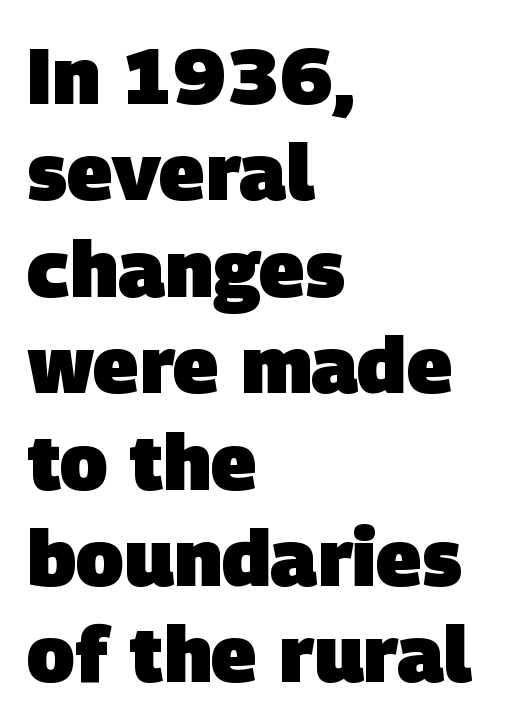
Q: Is the text bold? A: Yes.
Q: Is the typeface a serif or a sans-serif typeface? A: Sans-serif.
Q: Is the text underlined? A: No.
Q: How is the paragraph aligned? A: Left-aligned.
Q: Is the spacing between letters normal or unusually wide? A: Normal.
Q: Width (condensed, normal, or wide)? A: Normal.
Q: Stroke contrast? A: Low.
Q: x-height? A: Large.
Q: Monospaced? A: No.
